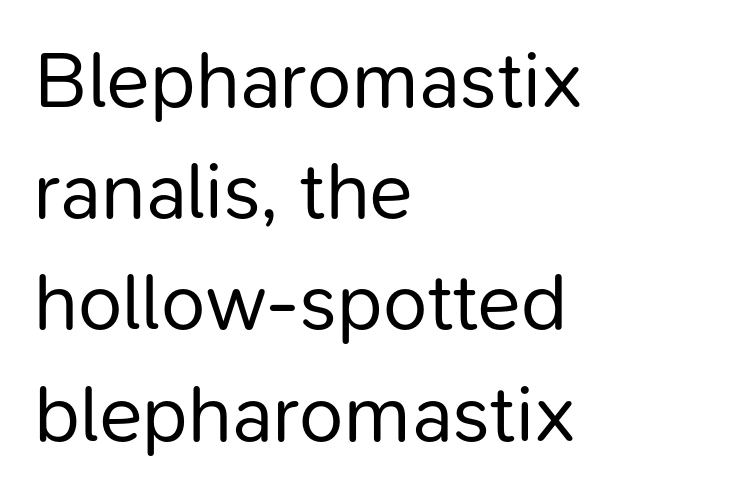
The lettering stays uniformly vertical, giving the passage a roman look. Stems here are at most as thick as an everyday book face. The strip under each line holds only bare page. The gaps between neighbouring characters are ordinary and unremarkable.
